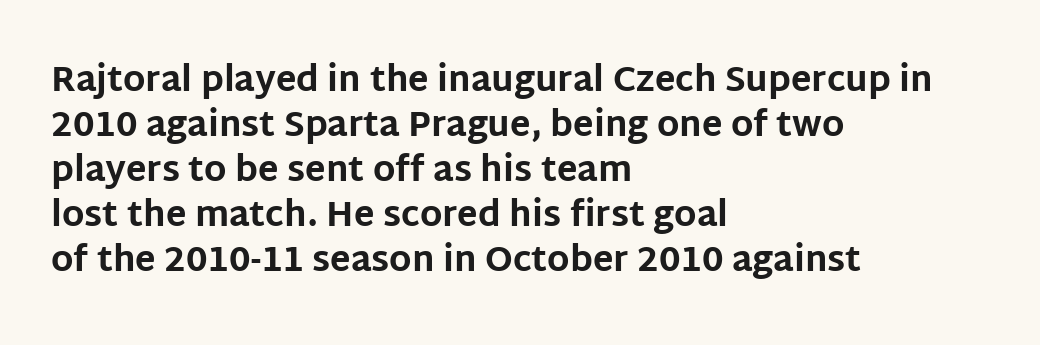
The image shows 34 px bold sans-serif type, upright; set left-aligned, normal line spacing (1.32x), normal letter spacing, not underlined; low stroke contrast and a large x-height.
